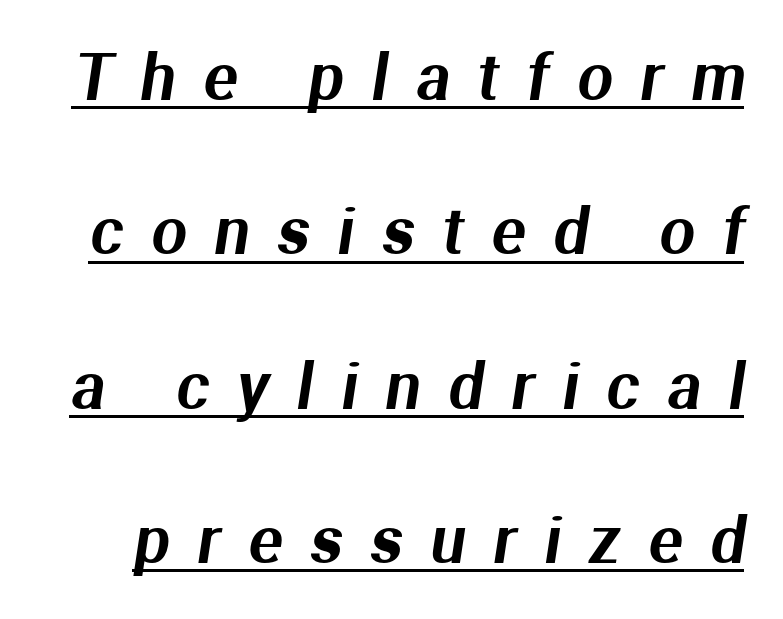
Q: Is the typeface a serif or a sans-serif typeface? A: Sans-serif.
Q: Is the text underlined? A: Yes.
Q: Is the spacing between letters normal or unusually wide? A: Unusually wide.
Q: Is the spacing between lines tight, normal or loose? A: Loose.
Q: Width (condensed, normal, or wide)? A: Normal.
Q: Stroke contrast? A: Medium.
Q: x-height? A: Medium.
Q: Monospaced? A: No.
